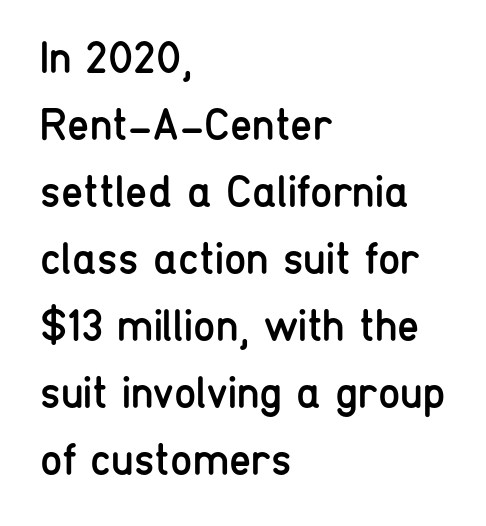
Q: Is the text bold? A: No.
Q: Is the text italic (slanted)? A: No, it is upright.
Q: Is the typeface a serif or a sans-serif typeface? A: Sans-serif.
Q: Is the text underlined? A: No.
Q: How is the paragraph aligned? A: Left-aligned.
Q: Is the spacing between letters normal or unusually wide? A: Normal.
Q: Is the spacing between lines tight, normal or loose? A: Normal.
Q: Width (condensed, normal, or wide)? A: Condensed.
Q: Stroke contrast? A: Low.
Q: x-height? A: Medium.
Q: Monospaced? A: No.
